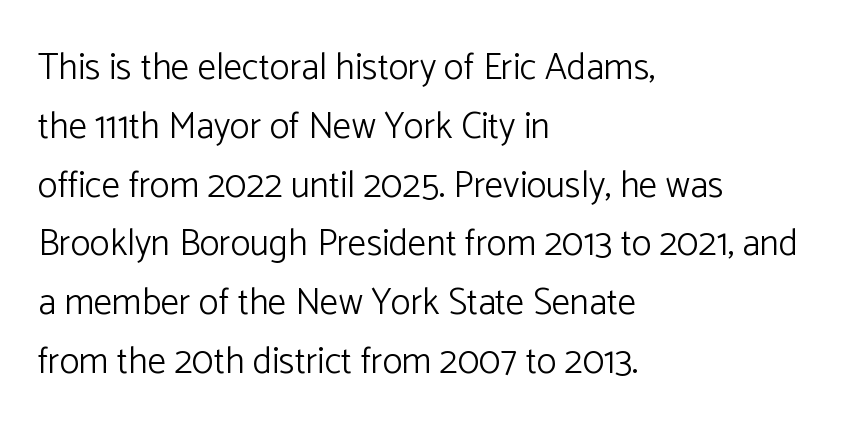
{"serif": "no", "italic": "no", "bold": "no", "weight": "light", "width": "normal", "stroke_contrast": "low", "x_height": "medium", "monospaced": "no", "underline": "no", "align": "left", "line_spacing": "normal", "line_spacing_ratio": 1.59, "letter_spacing": "normal", "letter_spacing_em": 0.0, "glyph_px": 37}
